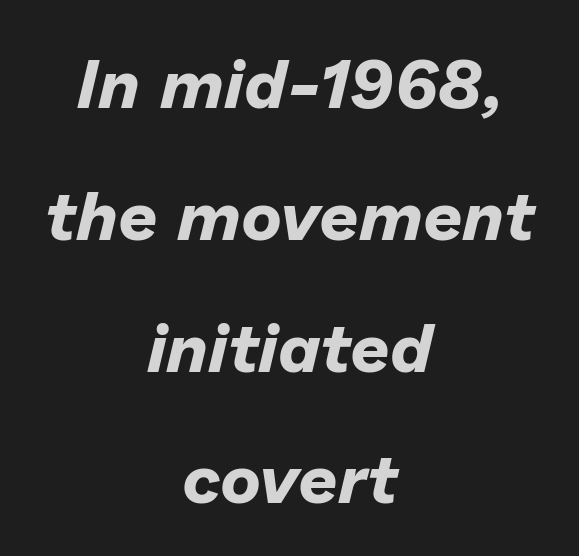
Q: Is the text bold? A: Yes.
Q: Is the text italic (slanted)? A: Yes, it leans right by about 13 degrees.
Q: Is the text underlined? A: No.
Q: How is the paragraph aligned? A: Centered.
Q: Is the spacing between letters normal or unusually wide? A: Normal.
Q: Is the spacing between lines tight, normal or loose? A: Loose.
Q: Width (condensed, normal, or wide)? A: Normal.
Q: Stroke contrast? A: Low.
Q: x-height? A: Medium.
Q: Monospaced? A: No.
